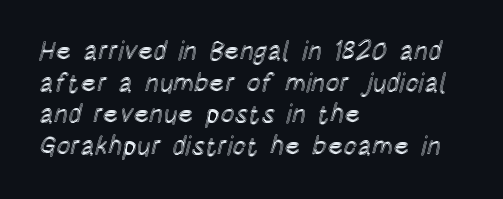
The image shows 26 px text type; set left-aligned, line spacing 1.22x, normal letter spacing, not underlined.
